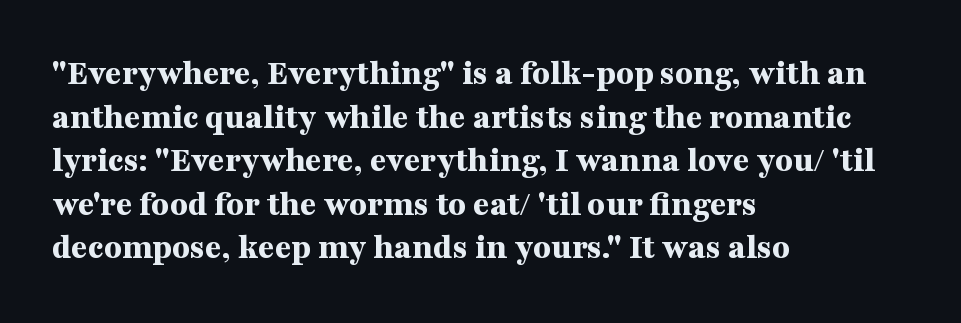
The image shows 36 px bold, wide serif type, upright; set left-aligned, line spacing 1.21x, normal letter spacing, not underlined; medium stroke contrast and a medium x-height.
